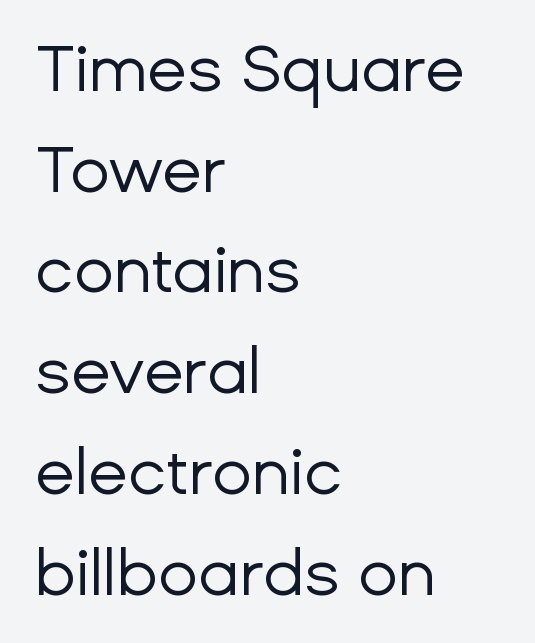
The image shows 65 px regular-weight sans-serif type, upright; set left-aligned, normal line spacing (1.55x), normal letter spacing, not underlined; low stroke contrast and a medium x-height.
